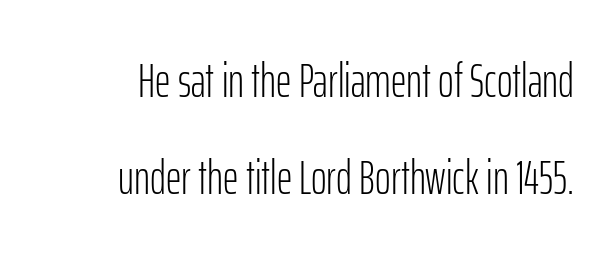
{"serif": "no", "italic": "no", "bold": "no", "weight": "light", "width": "condensed", "stroke_contrast": "low", "x_height": "medium", "monospaced": "no", "underline": "no", "line_spacing": "loose", "line_spacing_ratio": 2.03, "letter_spacing": "normal", "letter_spacing_em": 0.0, "glyph_px": 48}
